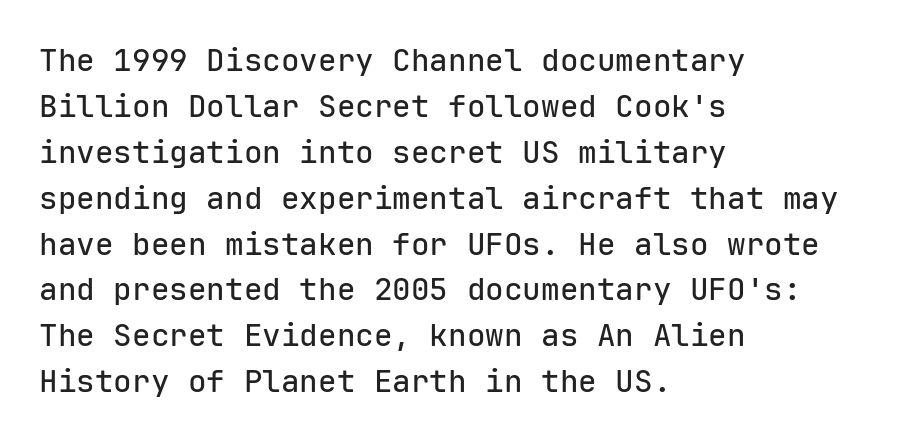
{"serif": "no", "italic": "no", "width": "normal", "stroke_contrast": "low", "x_height": "medium", "monospaced": "yes", "underline": "no", "align": "left", "line_spacing": "normal", "line_spacing_ratio": 1.48, "letter_spacing": "normal", "letter_spacing_em": 0.0, "glyph_px": 31}
